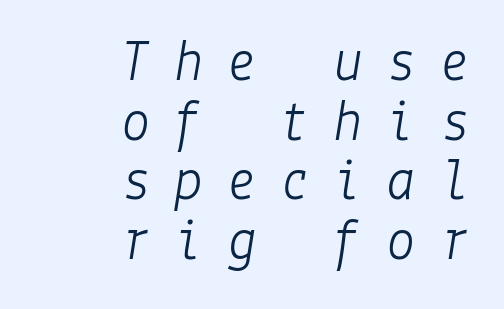
{"italic": "yes", "lean": "right", "slant_degrees": 9, "bold": "no", "weight": "light", "width": "normal", "stroke_contrast": "low", "x_height": "medium", "underline": "no", "align": "right", "line_spacing": "tight", "line_spacing_ratio": 1.01, "letter_spacing": "wide", "letter_spacing_em": 0.4, "glyph_px": 59}
